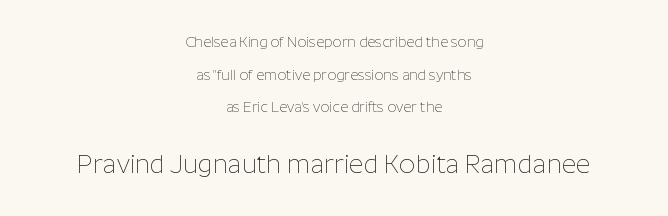
Q: Is the text bold? A: No.
Q: Is the text italic (slanted)? A: No, it is upright.
Q: Is the text underlined? A: No.
Q: How is the paragraph aligned? A: Centered.
Q: Is the spacing between letters normal or unusually wide? A: Normal.
Q: Is the spacing between lines tight, normal or loose? A: Loose.
Q: Which block of text is set in a larger size, the first (top) or the second (bottom)? A: The second (bottom) one.
